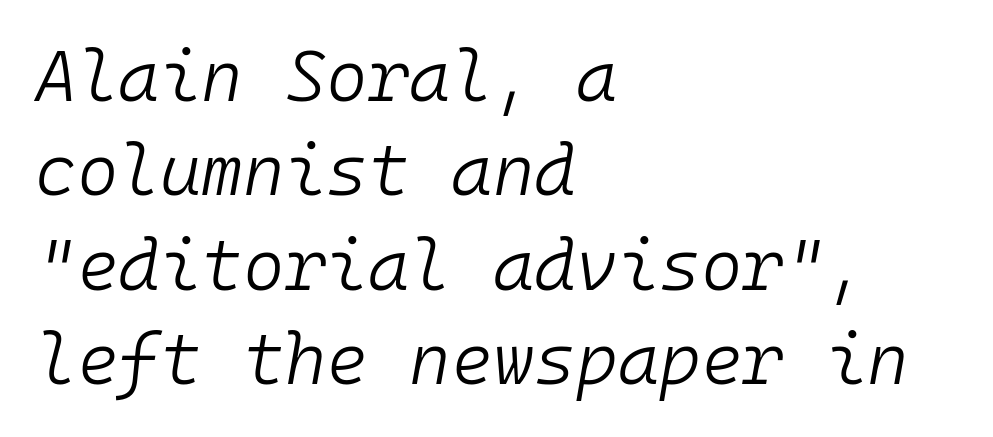
{"italic": "yes", "lean": "right", "slant_degrees": 10, "bold": "no", "weight": "light", "width": "normal", "stroke_contrast": "low", "x_height": "medium", "monospaced": "yes", "underline": "no", "align": "left", "line_spacing": "normal", "line_spacing_ratio": 1.33, "letter_spacing": "normal", "letter_spacing_em": 0.0, "glyph_px": 71}
